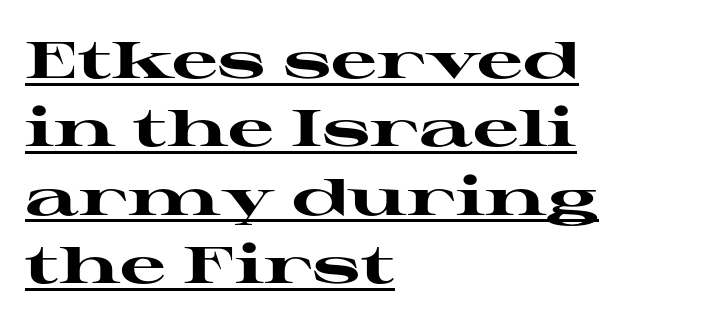
This is the regular roman posture of the typeface. Layout note: lines flush left. Does the leading feel generous? No, just average. Notice how thick the strokes are: this is what a full bold looks like.
